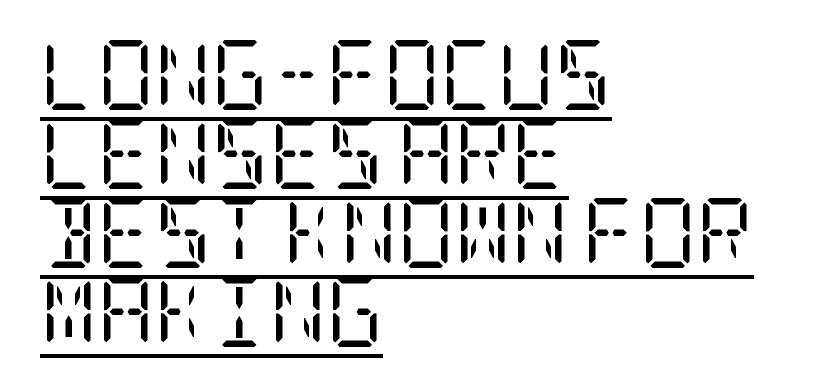
Glance below the letters and you will spot a drawn line. This rendering employs a face with finishing strokes, i.e., a serif. The tracking reads as untouched default to a designer's eye. Posture: straight, roman, zero tilt. This rendering uses left alignment, leaving the right contour irregular. No heavy texture on the line: the type isn't bold.
